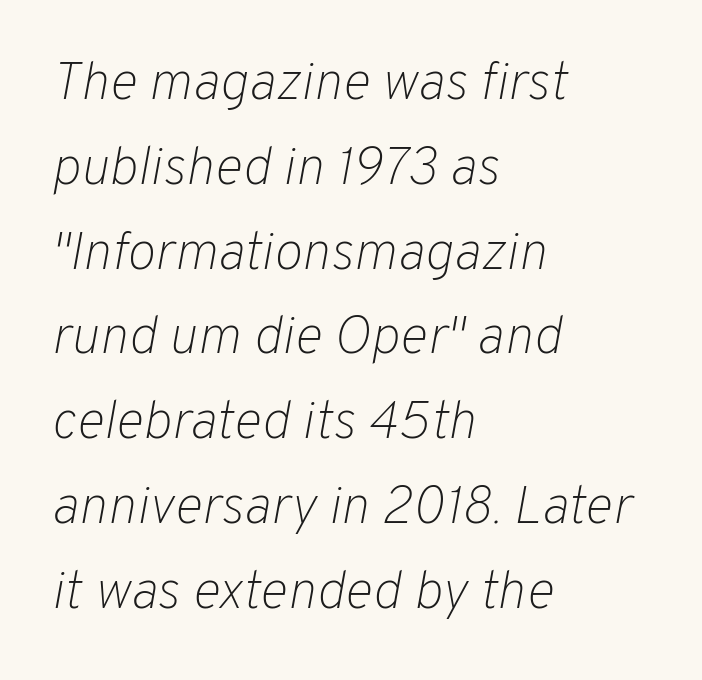
{"italic": "yes", "lean": "right", "slant_degrees": 10, "bold": "no", "weight": "light", "width": "normal", "stroke_contrast": "low", "x_height": "medium", "monospaced": "no", "underline": "no", "align": "left", "line_spacing": "normal", "line_spacing_ratio": 1.57, "letter_spacing": "normal", "letter_spacing_em": 0.0, "glyph_px": 54}
